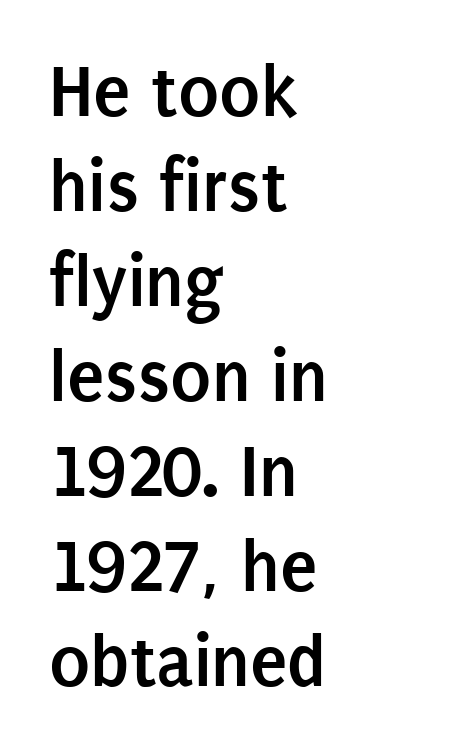
The block of text has a typical density, with ordinary space between rows. Descenders hang freely into open space. The face used here is proportionally spaced, like ordinary book or web type. Each letter's strokes conclude bluntly, with no projecting serifs. The typography opts for an upright posture over an oblique one. Is the type bold? Yes — the strokes are clearly thick and heavy.
